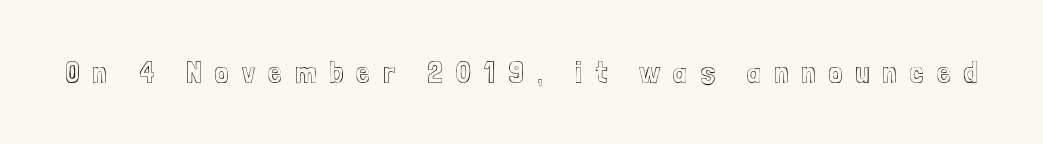
{"italic": "no", "width": "condensed", "x_height": "medium", "monospaced": "no", "underline": "no", "letter_spacing": "wide", "letter_spacing_em": 0.42, "glyph_px": 31}
